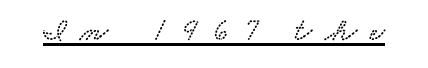
Do the characters align in a grid? No, the font is proportional. The rendered words wear a rule along their underside. Someone cranked the tracking dial way up on this one.
